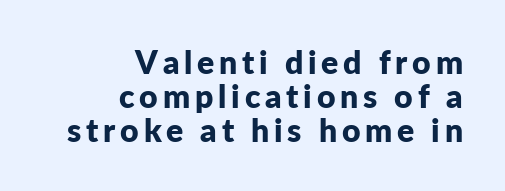
The image shows 32 px bold sans-serif type, upright; set right-aligned, tight line spacing (1.06x), not underlined; low stroke contrast and a medium x-height.
